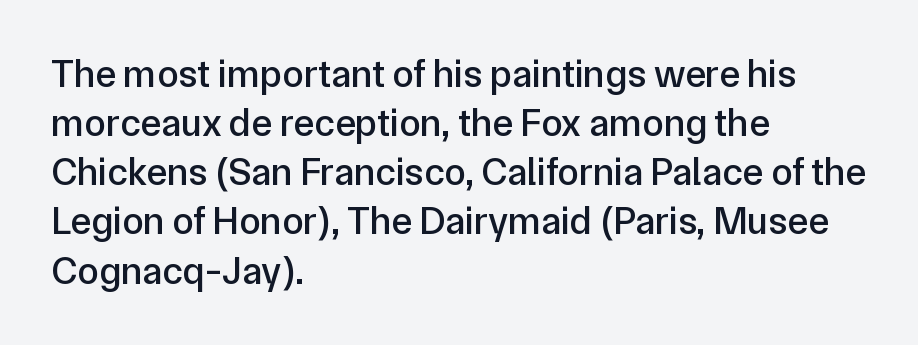
The image shows 39 px sans-serif type, upright; set left-aligned, normal line spacing (1.26x), normal letter spacing, not underlined; low stroke contrast and a medium x-height.
